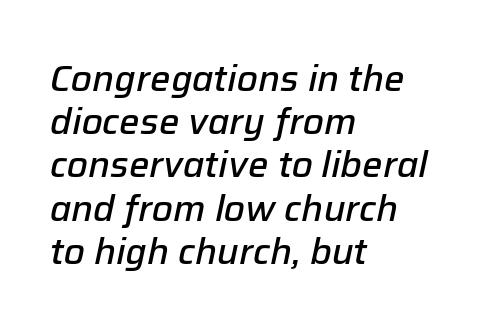
Casual observation: everything's shoved over to the left. The strokes are fattened partway — semibold, not bold. A typesetter would call this proportional, since set widths differ per character. Each word holds together tightly as a unit, with standard inter-letter gaps. In terms of posture, this sample is oblique. Check under the words: just untouched page.
